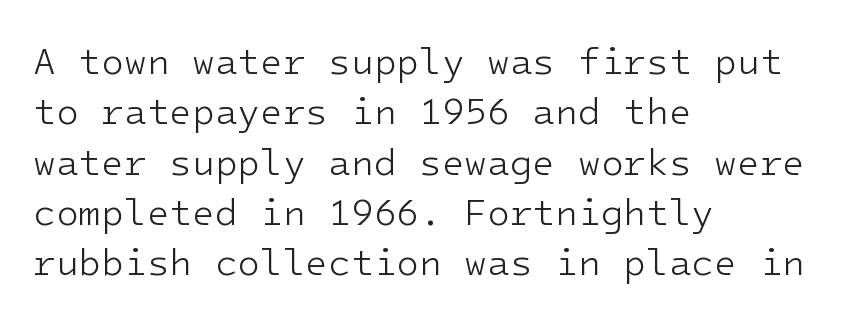
The image shows 37 px light sans-serif type, upright; set left-aligned, normal line spacing (1.36x), normal letter spacing, not underlined; low stroke contrast and a medium x-height.
